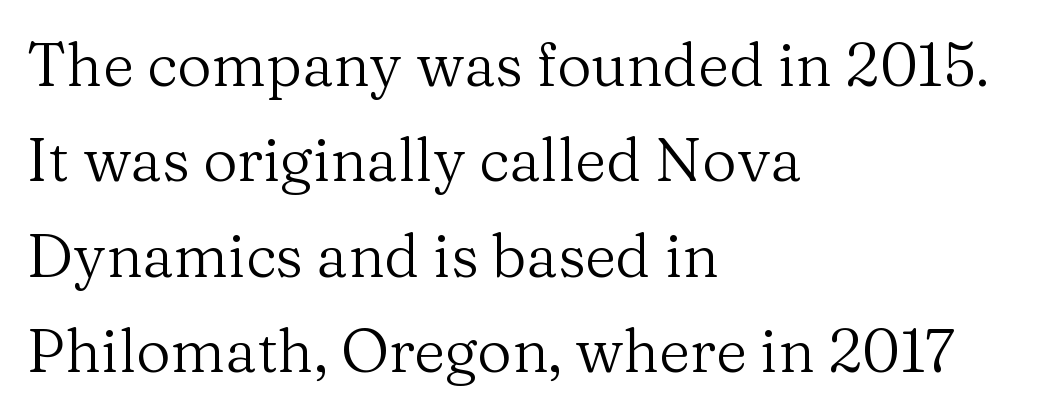
The image shows 60 px regular-weight serif type, upright; set left-aligned, normal line spacing (1.59x), normal letter spacing, not underlined; medium stroke contrast and a medium x-height.
